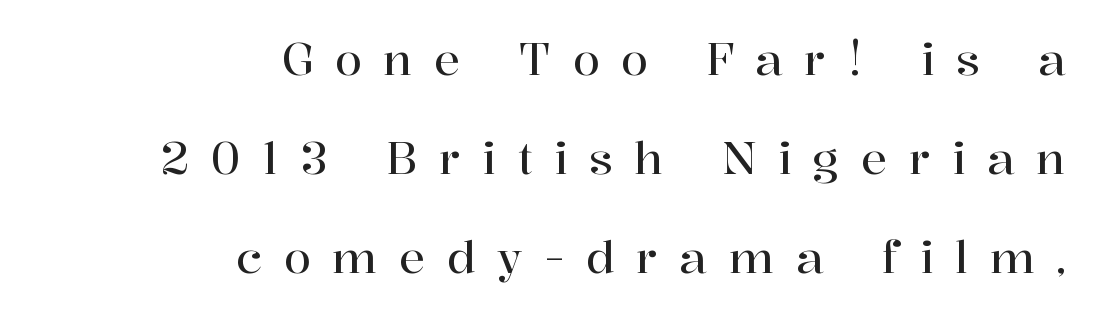
{"serif": "yes", "italic": "no", "width": "normal", "stroke_contrast": "high", "x_height": "medium", "monospaced": "no", "underline": "no", "align": "right", "line_spacing": "loose", "line_spacing_ratio": 2.25, "letter_spacing": "wide", "letter_spacing_em": 0.49, "glyph_px": 44}
